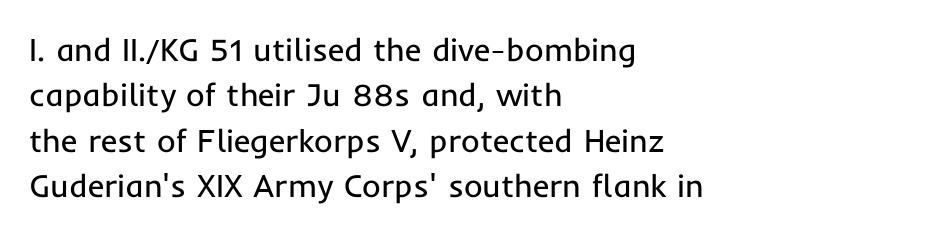
{"serif": "no", "italic": "no", "bold": "no", "weight": "regular", "width": "normal", "stroke_contrast": "low", "x_height": "medium", "monospaced": "no", "underline": "no", "align": "left", "line_spacing": "normal", "line_spacing_ratio": 1.42, "letter_spacing": "normal", "letter_spacing_em": 0.0, "glyph_px": 32}
